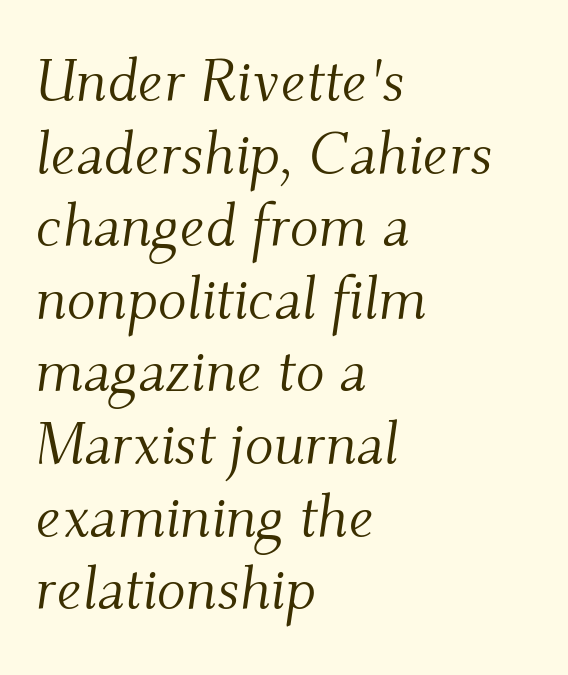
{"serif": "yes", "italic": "yes", "lean": "right", "slant_degrees": 9, "bold": "no", "weight": "light", "width": "normal", "stroke_contrast": "medium", "x_height": "small", "monospaced": "no", "underline": "no", "align": "left", "line_spacing_ratio": 1.21, "letter_spacing": "normal", "letter_spacing_em": 0.0, "glyph_px": 60}
